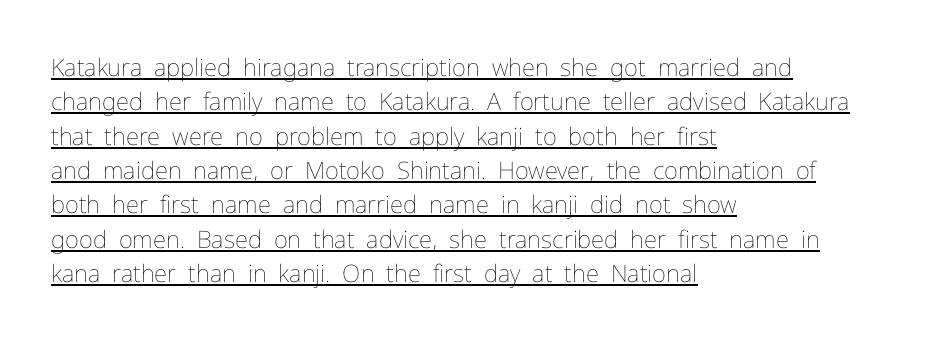
{"italic": "no", "bold": "no", "underline": "yes", "align": "left", "line_spacing": "normal", "line_spacing_ratio": 1.43, "letter_spacing": "normal", "letter_spacing_em": 0.0, "glyph_px": 24}
